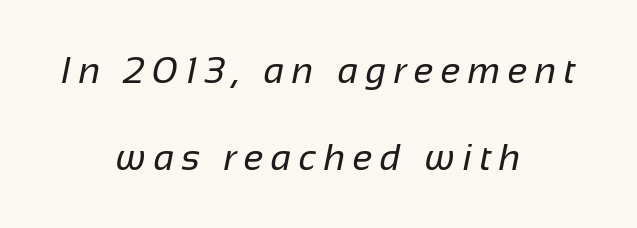
The image shows 37 px regular-weight sans-serif type; set centered, loose line spacing (2.36x), unusually wide letter spacing (+0.2 em), not underlined; low stroke contrast and a medium x-height.
